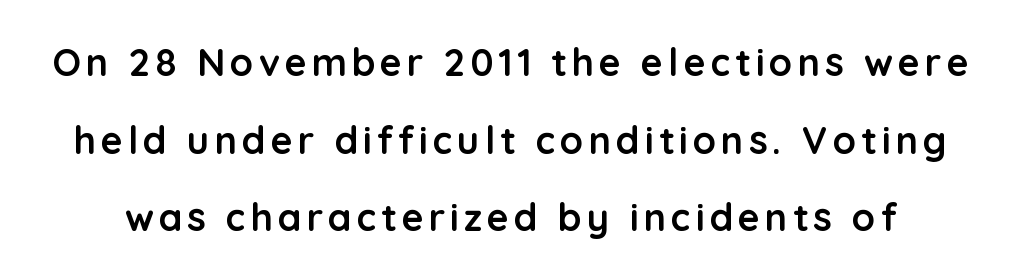
Q: Is the text bold? A: Yes.
Q: Is the text italic (slanted)? A: No, it is upright.
Q: Is the typeface a serif or a sans-serif typeface? A: Sans-serif.
Q: Is the text underlined? A: No.
Q: Is the spacing between lines tight, normal or loose? A: Loose.
Q: Width (condensed, normal, or wide)? A: Normal.
Q: Stroke contrast? A: Low.
Q: x-height? A: Medium.
Q: Monospaced? A: No.
